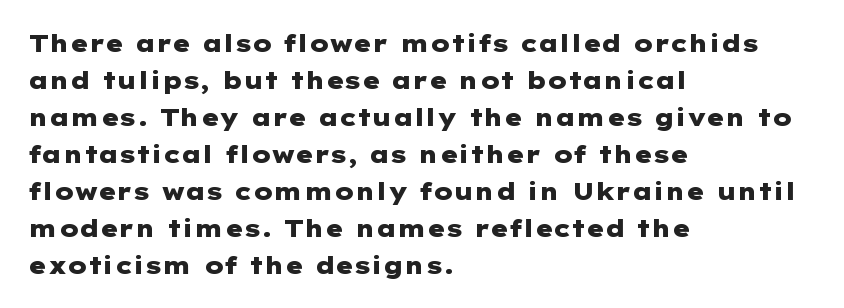
These lines sit exactly where default settings would place them. Descenders are the only things crossing below the line. As a designer I'd log this as weight 700, bold. Where is the straight margin? On the left. The axis of the letterforms is exactly vertical. No extra tracking has been applied to these lines.
